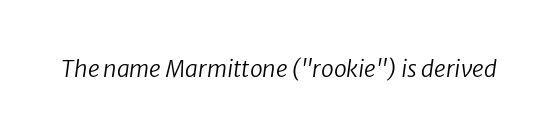
{"italic": "yes", "lean": "right", "slant_degrees": 8, "bold": "no", "underline": "no", "letter_spacing": "normal", "letter_spacing_em": 0.0, "glyph_px": 23}
